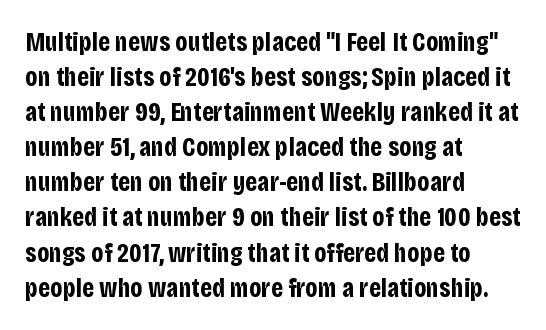
{"italic": "no", "bold": "yes", "underline": "no", "align": "left", "line_spacing": "normal", "line_spacing_ratio": 1.3, "letter_spacing": "normal", "letter_spacing_em": 0.0, "glyph_px": 27}
